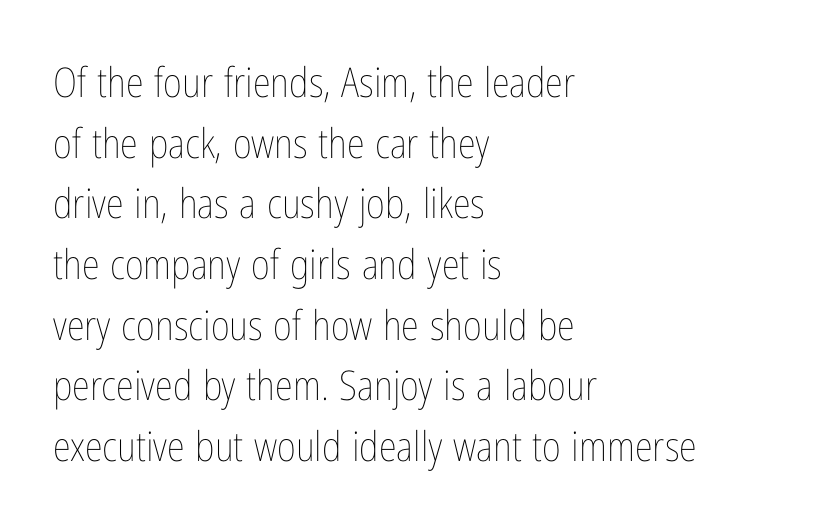
Q: Is the text bold? A: No.
Q: Is the text italic (slanted)? A: No, it is upright.
Q: Is the text underlined? A: No.
Q: How is the paragraph aligned? A: Left-aligned.
Q: Is the spacing between letters normal or unusually wide? A: Normal.
Q: Is the spacing between lines tight, normal or loose? A: Normal.
Q: Width (condensed, normal, or wide)? A: Condensed.
Q: Stroke contrast? A: Low.
Q: x-height? A: Medium.
Q: Monospaced? A: No.
